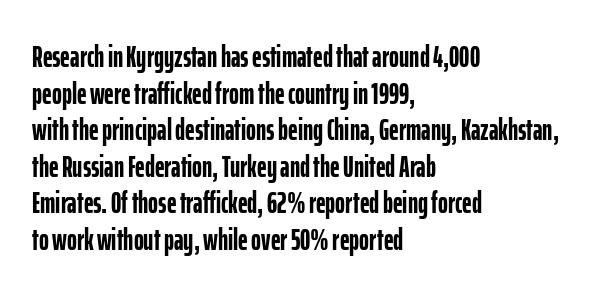
The image shows 30 px semibold, condensed sans-serif type, upright; set left-aligned, line spacing 1.22x, normal letter spacing, not underlined; low stroke contrast and a medium x-height.
